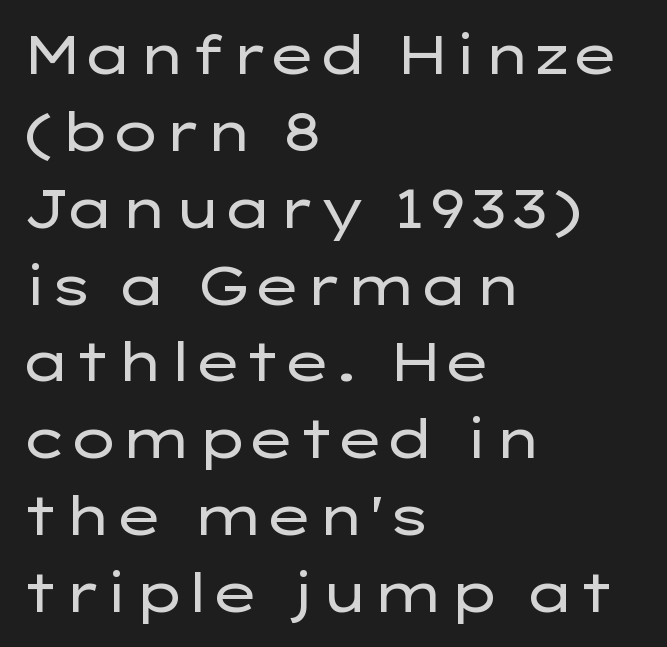
The image shows 53 px regular-weight, wide sans-serif type, upright; set left-aligned, normal line spacing (1.45x), normal letter spacing, not underlined; low stroke contrast and a medium x-height.
